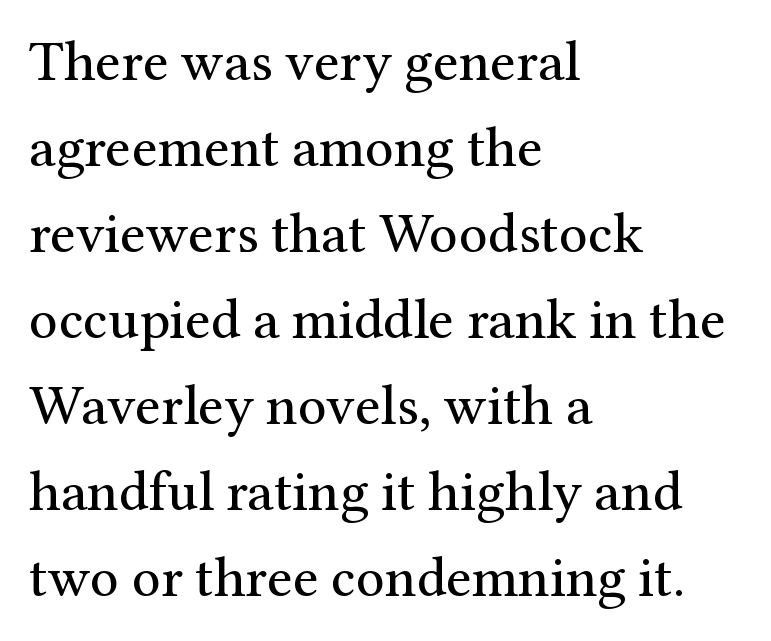
{"serif": "yes", "italic": "no", "bold": "no", "weight": "regular", "width": "normal", "stroke_contrast": "medium", "x_height": "medium", "monospaced": "no", "underline": "no", "align": "left", "line_spacing": "normal", "line_spacing_ratio": 1.51, "letter_spacing": "normal", "letter_spacing_em": 0.0, "glyph_px": 57}
